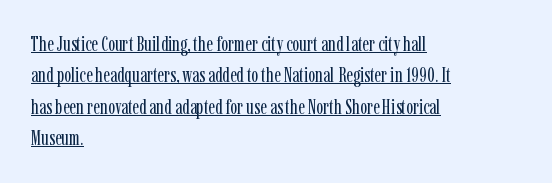
The image shows 21 px text type, upright; set left-aligned, normal line spacing (1.5x), normal letter spacing, underlined.
